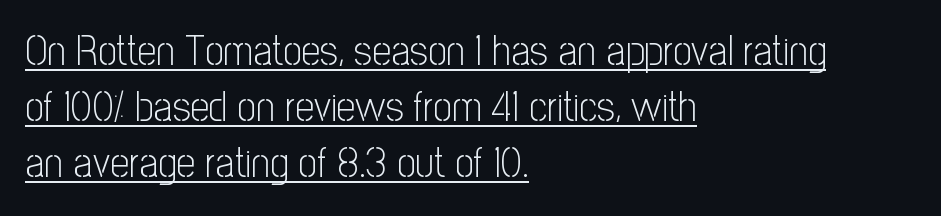
{"serif": "no", "italic": "no", "bold": "no", "weight": "light", "width": "condensed", "stroke_contrast": "low", "x_height": "medium", "monospaced": "no", "underline": "yes", "align": "left", "line_spacing": "normal", "line_spacing_ratio": 1.33, "letter_spacing": "normal", "letter_spacing_em": 0.0, "glyph_px": 42}
